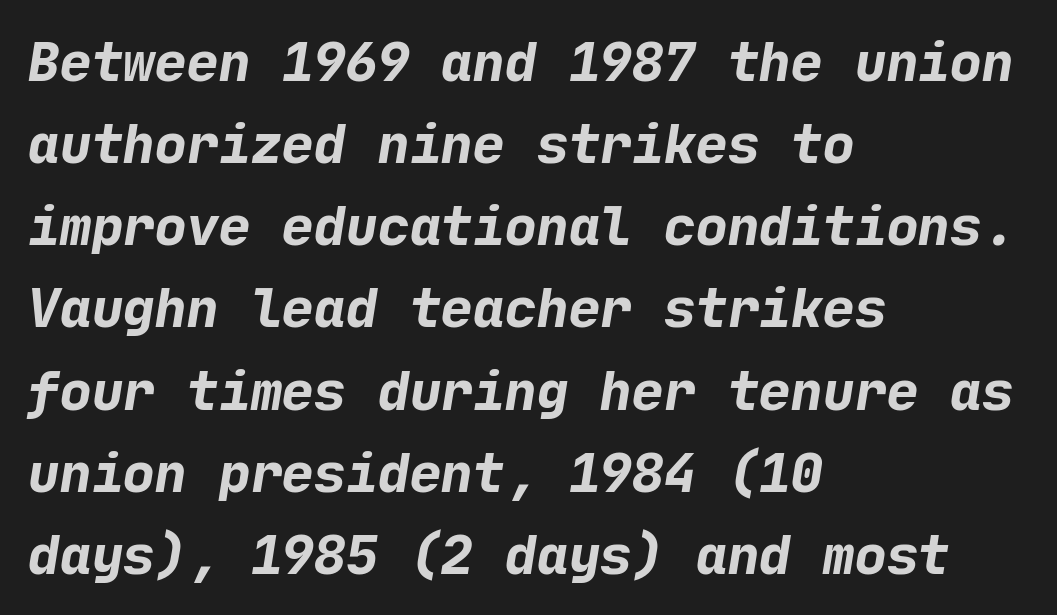
The image shows 53 px bold sans-serif type; set left-aligned, normal line spacing (1.55x), normal letter spacing, not underlined; low stroke contrast and a medium x-height.
